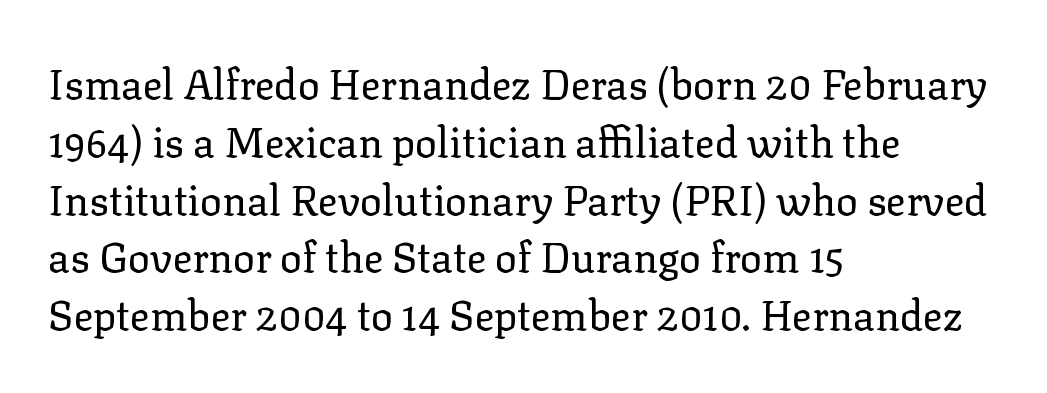
The image shows 41 px regular-weight serif type, upright; set left-aligned, normal line spacing (1.41x), normal letter spacing, not underlined; low stroke contrast and a medium x-height.
